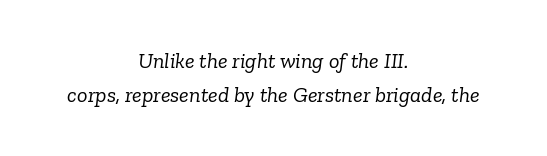
{"italic": "yes", "lean": "right", "slant_degrees": 6, "bold": "no", "underline": "no", "align": "center", "line_spacing": "normal", "line_spacing_ratio": 1.55, "letter_spacing": "normal", "letter_spacing_em": 0.0, "glyph_px": 22}
